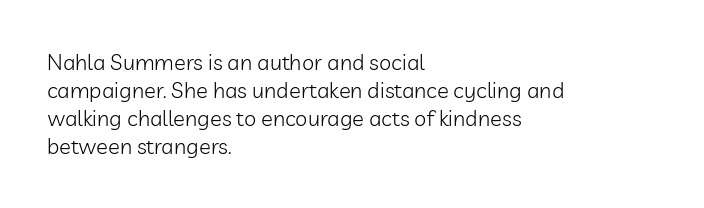
Q: Is the text bold? A: No.
Q: Is the text italic (slanted)? A: No, it is upright.
Q: Is the text underlined? A: No.
Q: How is the paragraph aligned? A: Left-aligned.
Q: Is the spacing between letters normal or unusually wide? A: Normal.
Q: Is the spacing between lines tight, normal or loose? A: Normal.
